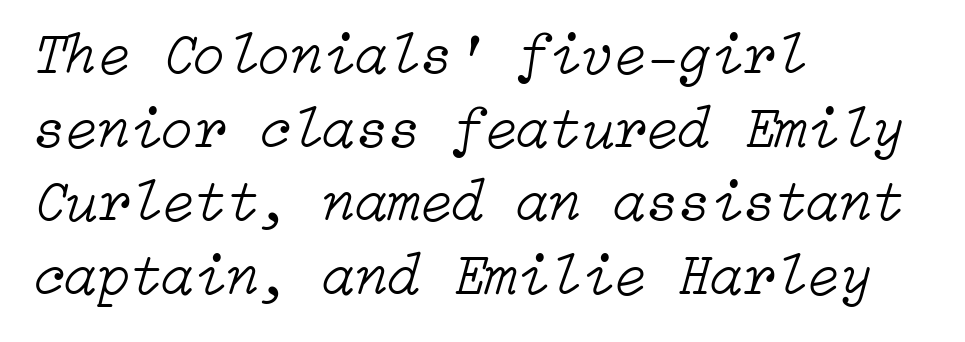
{"italic": "yes", "lean": "right", "slant_degrees": 15, "bold": "no", "weight": "light", "width": "normal", "stroke_contrast": "low", "x_height": "medium", "underline": "no", "align": "left", "line_spacing": "normal", "line_spacing_ratio": 1.25, "letter_spacing": "normal", "letter_spacing_em": 0.0, "glyph_px": 59}
